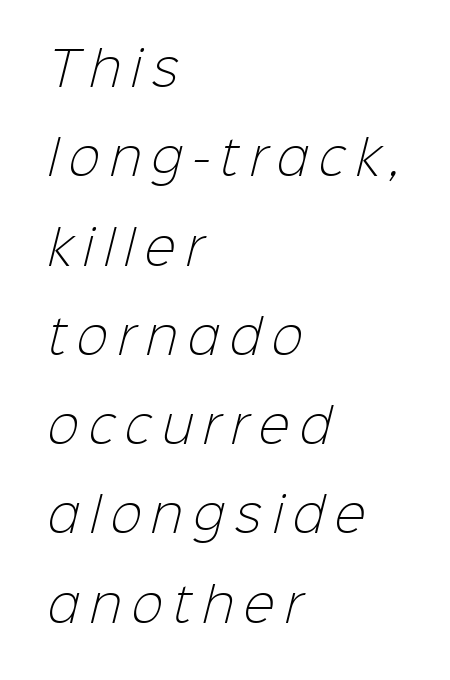
The characters display no serif detailing; their extremities are plain. The horizontal fit of the characters is loose and conspicuously gappy. Quick note: underline off. The paragraph has a hard left edge and a soft right edge. Think of a printed novel: that variable character pitch is what you see here.
